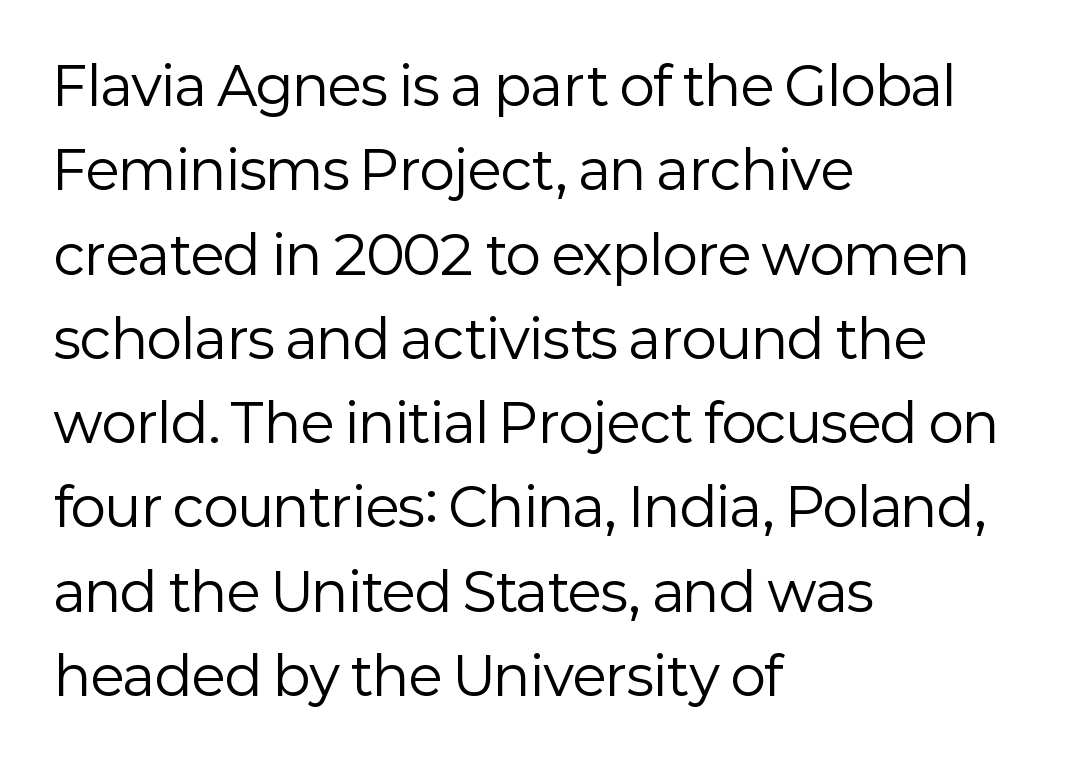
The image shows 53 px regular-weight sans-serif type, upright; set left-aligned, normal line spacing (1.59x), normal letter spacing, not underlined; low stroke contrast and a medium x-height.
